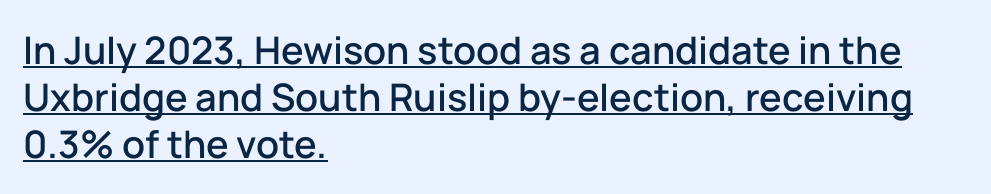
Q: Is the text italic (slanted)? A: No, it is upright.
Q: Is the typeface a serif or a sans-serif typeface? A: Sans-serif.
Q: Is the text underlined? A: Yes.
Q: How is the paragraph aligned? A: Left-aligned.
Q: Is the spacing between letters normal or unusually wide? A: Normal.
Q: Width (condensed, normal, or wide)? A: Normal.
Q: Stroke contrast? A: Low.
Q: x-height? A: Medium.
Q: Monospaced? A: No.
